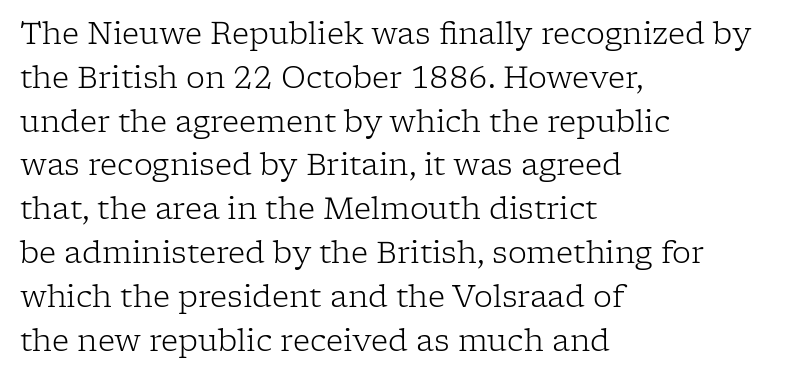
Anything drawn beneath the words? Only blank space. Evenly set lines give the paragraph a standard silhouette. This rendering employs a face with finishing strokes, i.e., a serif. Every row of glyphs begins at an identical x-position on the left.
